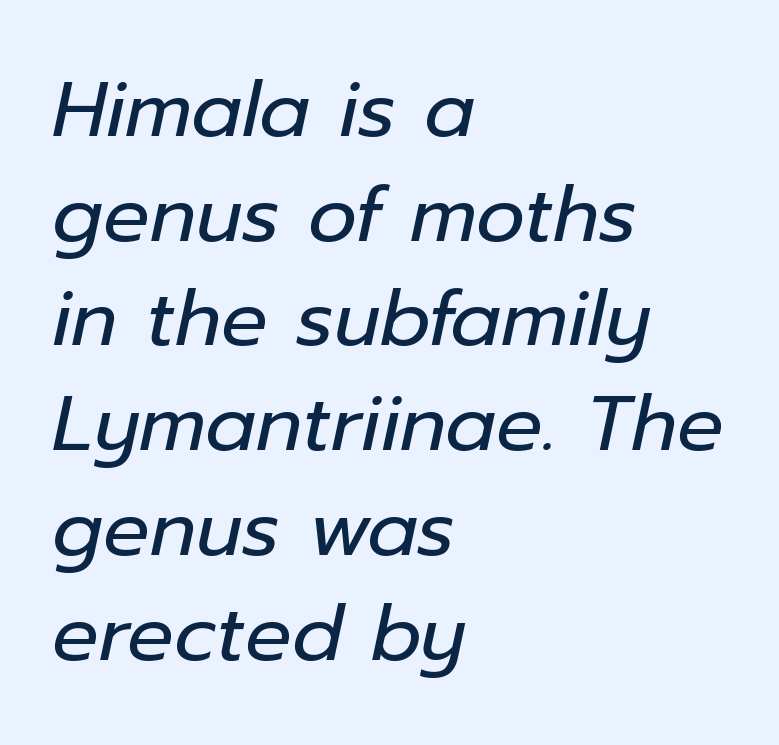
The image shows 77 px regular-weight type, italic (leaning right); set left-aligned, normal line spacing (1.36x), normal letter spacing, not underlined; low stroke contrast and a medium x-height.
